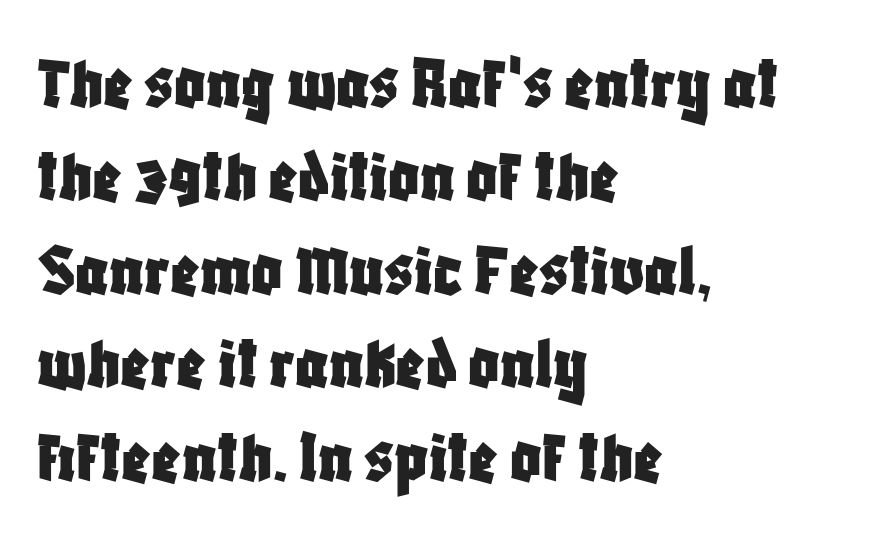
{"serif": "no", "italic": "no", "width": "condensed", "stroke_contrast": "low", "x_height": "large", "monospaced": "no", "underline": "no", "align": "left", "line_spacing_ratio": 1.23, "letter_spacing": "normal", "letter_spacing_em": 0.0, "glyph_px": 76}
